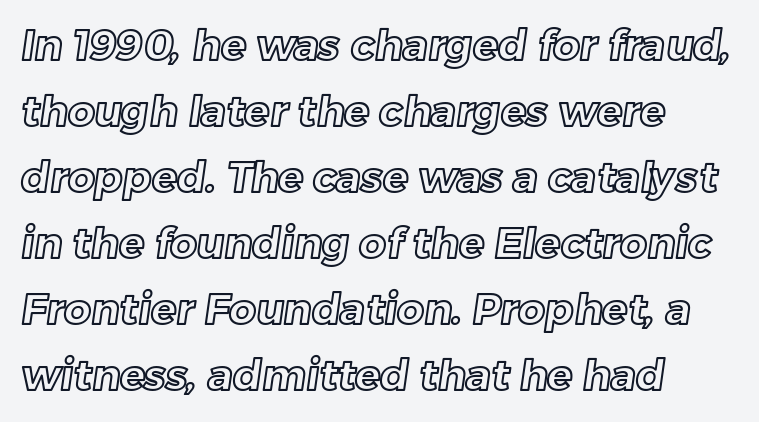
{"width": "normal", "x_height": "medium", "monospaced": "no", "underline": "no", "align": "left", "line_spacing": "normal", "line_spacing_ratio": 1.57, "letter_spacing": "normal", "letter_spacing_em": 0.0, "glyph_px": 42}
